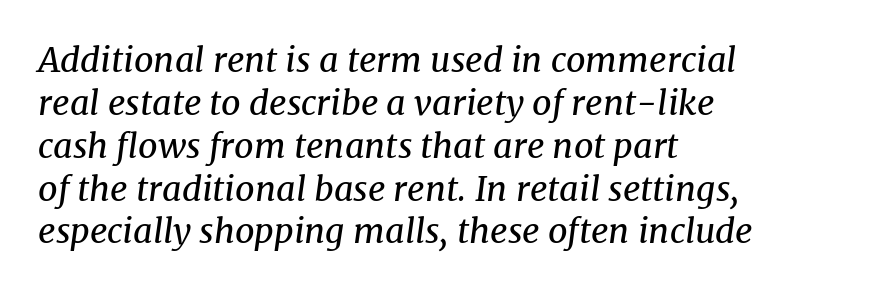
Q: Is the text bold? A: No.
Q: Is the text italic (slanted)? A: Yes, it leans right by about 8 degrees.
Q: Is the typeface a serif or a sans-serif typeface? A: Serif.
Q: Is the text underlined? A: No.
Q: How is the paragraph aligned? A: Left-aligned.
Q: Is the spacing between letters normal or unusually wide? A: Normal.
Q: Is the spacing between lines tight, normal or loose? A: Normal.
Q: Width (condensed, normal, or wide)? A: Normal.
Q: Stroke contrast? A: Medium.
Q: x-height? A: Medium.
Q: Monospaced? A: No.
